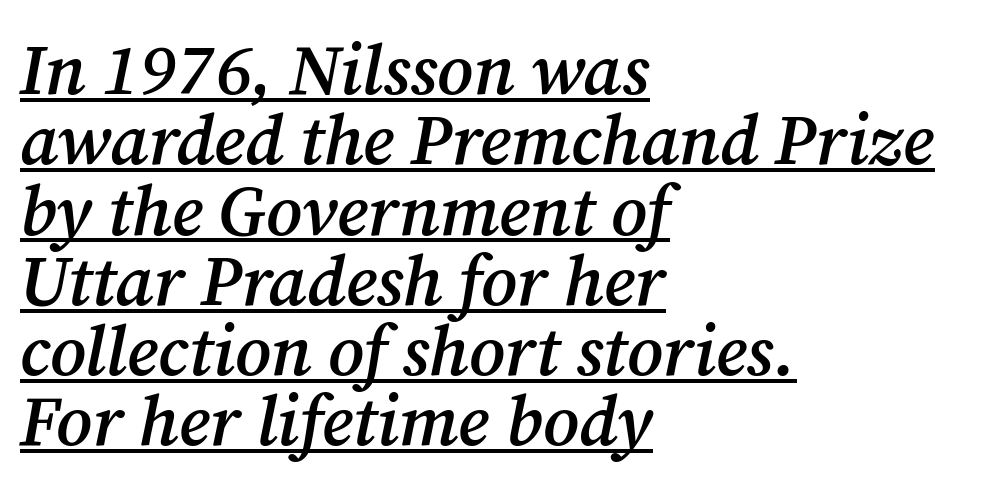
{"serif": "yes", "italic": "yes", "lean": "right", "slant_degrees": 12, "bold": "semi", "weight": "semibold", "width": "normal", "stroke_contrast": "medium", "x_height": "medium", "monospaced": "no", "underline": "yes", "align": "left", "line_spacing": "tight", "line_spacing_ratio": 0.99, "letter_spacing": "normal", "letter_spacing_em": 0.0, "glyph_px": 71}
